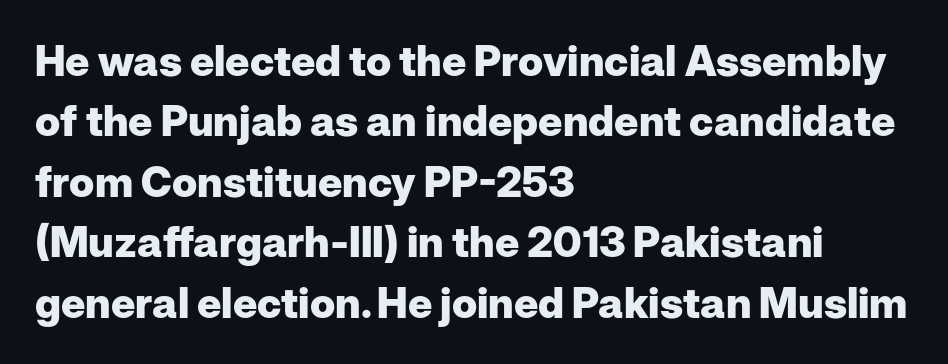
The image shows 42 px heavy sans-serif type, upright; set left-aligned, normal line spacing (1.44x), normal letter spacing, not underlined; low stroke contrast and a medium x-height.
